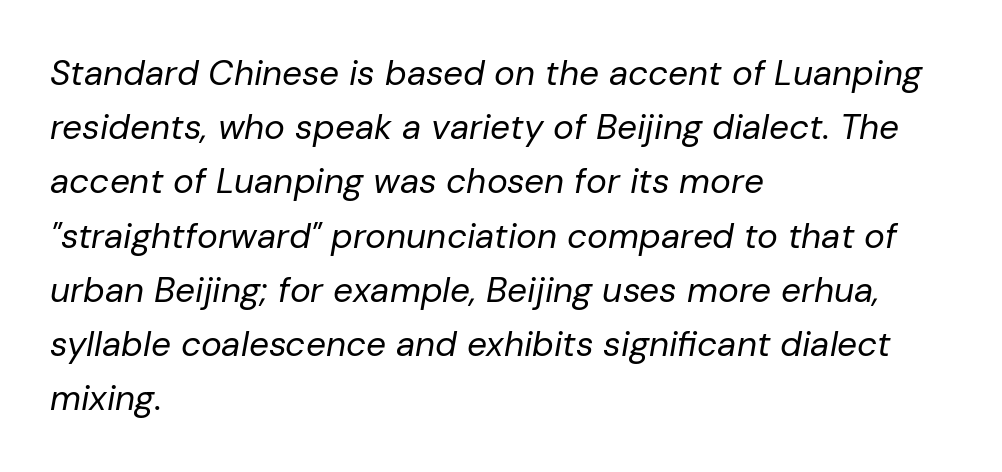
The image shows 35 px regular-weight type, italic (leaning right); set left-aligned, normal line spacing (1.55x), normal letter spacing, not underlined; low stroke contrast and a medium x-height.
